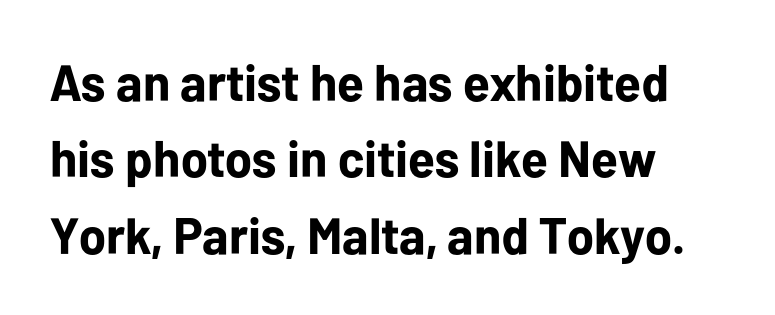
The image shows 51 px bold sans-serif type, upright; set left-aligned, normal line spacing (1.5x), normal letter spacing, not underlined; low stroke contrast and a medium x-height.
